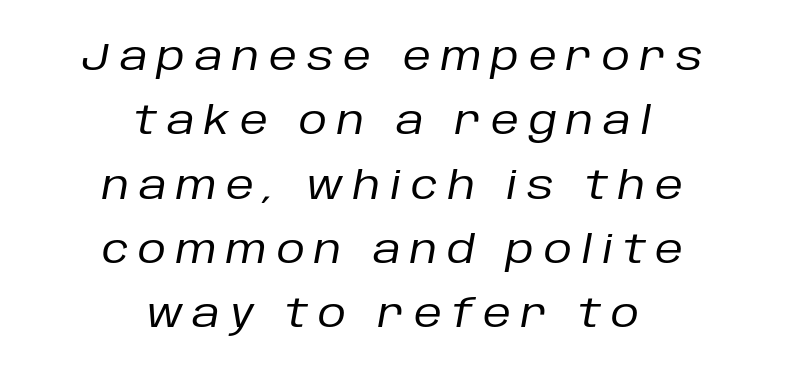
Proportional: the letters do not fall into vertical columns. Underline: absent. Stroke thickness stays within the range of a standard reading face or lighter. The line-height multiplier appears to be the usual default.
